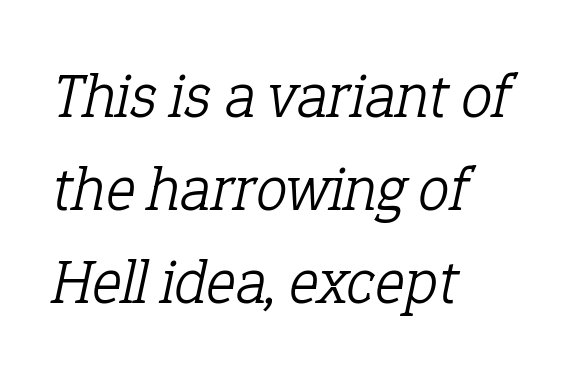
The image shows 63 px light serif type, italic (leaning right); set left-aligned, normal line spacing (1.48x), normal letter spacing, not underlined; low stroke contrast and a medium x-height.
